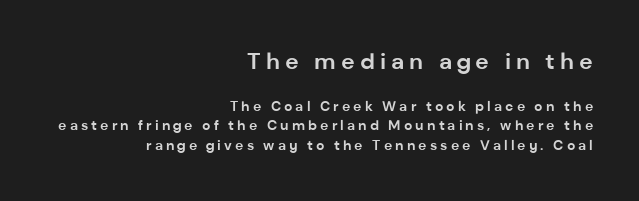
The face used here is rendered with a markedly widened letterfit. Every row of glyphs terminates at an identical x-position on the right. One glance says typical: line gaps are just what's usual. What weight is shown? A full bold with thick strokes. Is the lower block the larger one? No — the upper block carries the bigger type. Unmarked baselines from the first word to the last.
